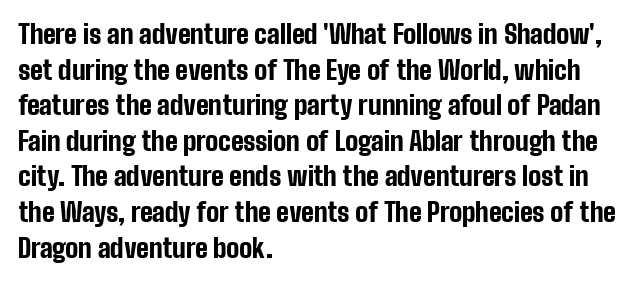
{"italic": "no", "bold": "yes", "underline": "no", "align": "left", "line_spacing": "normal", "line_spacing_ratio": 1.37, "letter_spacing": "normal", "letter_spacing_em": 0.0, "glyph_px": 26}
